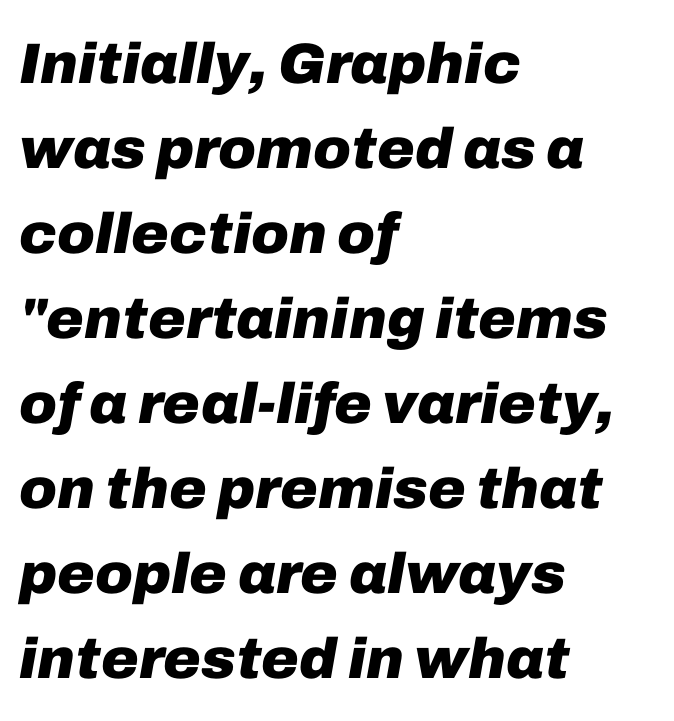
The image shows 57 px heavy type, italic (leaning right); set left-aligned, normal line spacing (1.49x), normal letter spacing, not underlined; low stroke contrast and a medium x-height.
